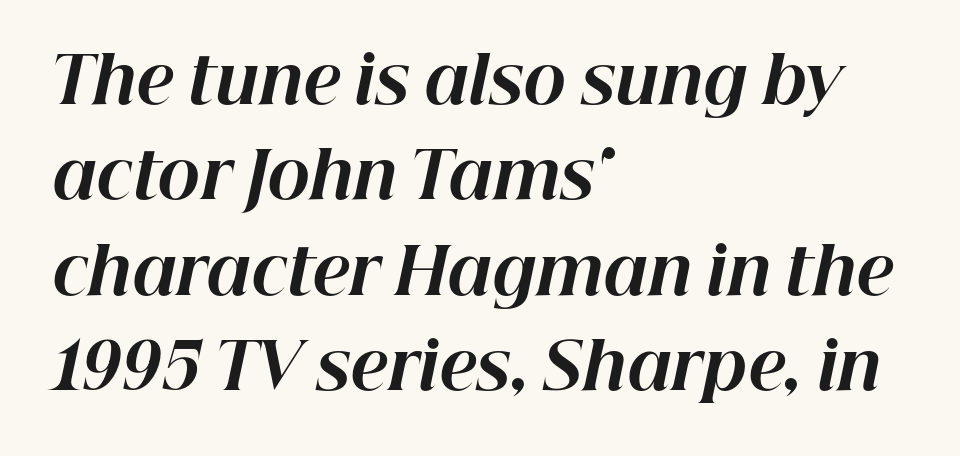
The image shows 64 px bold type, italic (leaning right); set left-aligned, normal line spacing (1.49x), normal letter spacing, not underlined; high stroke contrast and a medium x-height.
